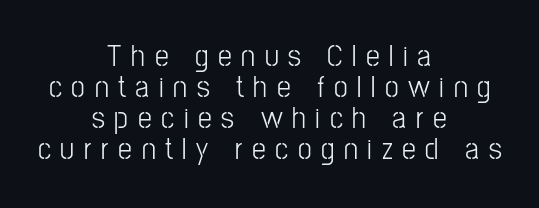
Q: Is the text bold? A: No.
Q: Is the text italic (slanted)? A: No, it is upright.
Q: Is the typeface a serif or a sans-serif typeface? A: Sans-serif.
Q: Is the text underlined? A: No.
Q: How is the paragraph aligned? A: Centered.
Q: Is the spacing between letters normal or unusually wide? A: Unusually wide.
Q: Is the spacing between lines tight, normal or loose? A: Tight.
Q: Width (condensed, normal, or wide)? A: Condensed.
Q: Stroke contrast? A: Low.
Q: x-height? A: Medium.
Q: Monospaced? A: No.
